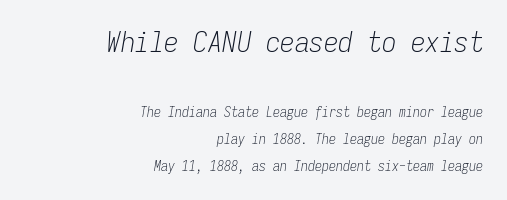
{"italic": "yes", "lean": "right", "slant_degrees": 9, "bold": "no", "weight": "light", "width": "condensed", "stroke_contrast": "low", "x_height": "medium", "monospaced": "yes", "underline": "no", "align": "right", "line_spacing": "loose", "line_spacing_ratio": 1.93, "letter_spacing": "normal", "letter_spacing_em": 0.0, "larger_block": "first", "size_ratio": 2.07, "glyph_px": 29}
